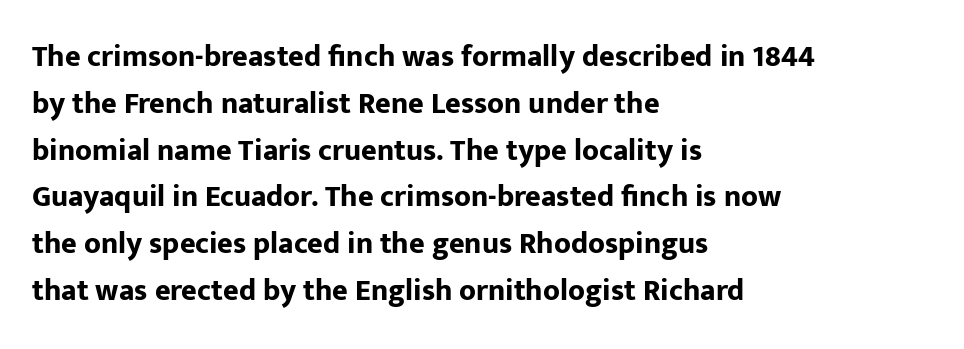
{"serif": "no", "italic": "no", "bold": "yes", "weight": "bold", "width": "normal", "stroke_contrast": "low", "x_height": "medium", "monospaced": "no", "underline": "no", "align": "left", "line_spacing": "normal", "line_spacing_ratio": 1.56, "letter_spacing": "normal", "letter_spacing_em": 0.0, "glyph_px": 30}
